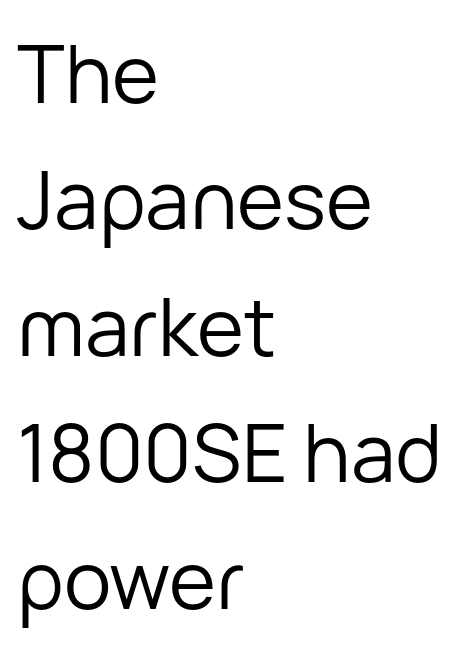
{"serif": "no", "italic": "no", "bold": "no", "weight": "regular", "width": "normal", "stroke_contrast": "low", "x_height": "medium", "monospaced": "no", "underline": "no", "align": "left", "line_spacing": "normal", "line_spacing_ratio": 1.58, "letter_spacing": "normal", "letter_spacing_em": 0.0, "glyph_px": 80}
